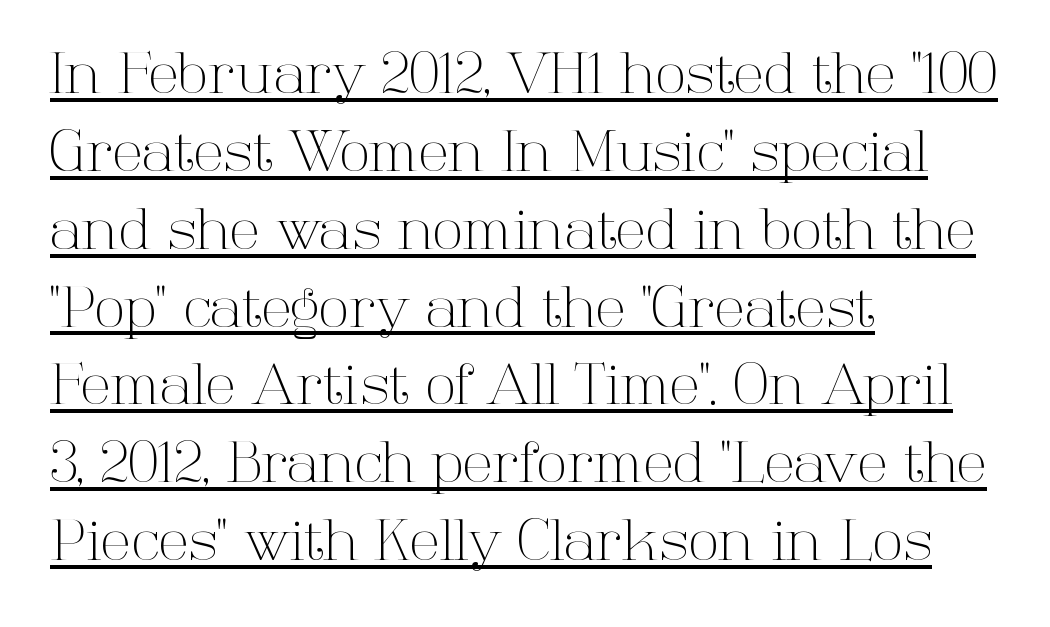
The rendering uses natural spacing where letterforms have individual widths. Ascenders rise straight up at ninety degrees. The words here are underlined. The weight would be labelled regular, book, light, or lighter still.
